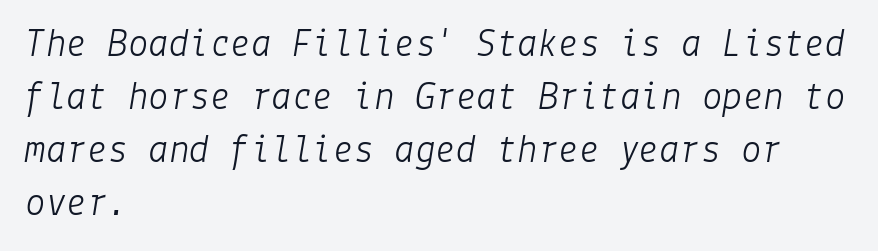
Q: Is the text bold? A: No.
Q: Is the text italic (slanted)? A: Yes, it leans right by about 9 degrees.
Q: Is the text underlined? A: No.
Q: How is the paragraph aligned? A: Left-aligned.
Q: Is the spacing between letters normal or unusually wide? A: Normal.
Q: Is the spacing between lines tight, normal or loose? A: Normal.
Q: Width (condensed, normal, or wide)? A: Normal.
Q: Stroke contrast? A: Low.
Q: x-height? A: Medium.
